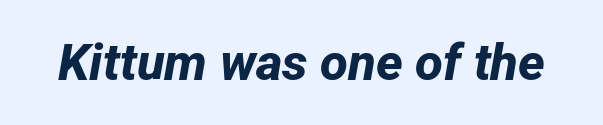
Q: Is the text bold? A: Yes.
Q: Is the typeface a serif or a sans-serif typeface? A: Sans-serif.
Q: Is the text underlined? A: No.
Q: Is the spacing between letters normal or unusually wide? A: Normal.
Q: Width (condensed, normal, or wide)? A: Normal.
Q: Stroke contrast? A: Low.
Q: x-height? A: Medium.
Q: Monospaced? A: No.
